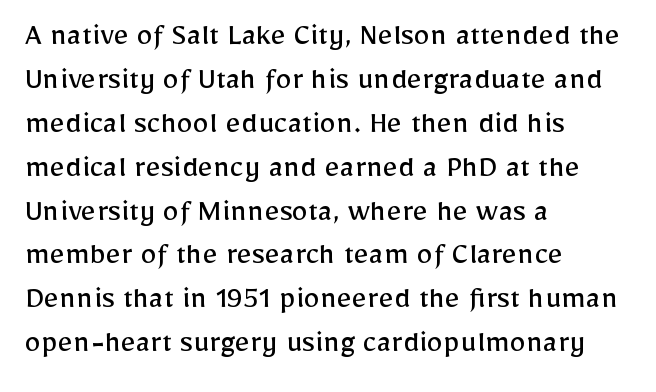
The letters carry no serifs — their stems end cleanly without finishing strokes. The paragraph has a hard left edge and a soft right edge. Is this a fixed-width face? No — the glyphs have proportional, varying widths. Notice how descenders clear the ascenders below comfortably — that's standard leading. The cut favours lightness, reaching ordinary text weight at its darkest. The type is set solid horizontally, with unmodified tracking.
